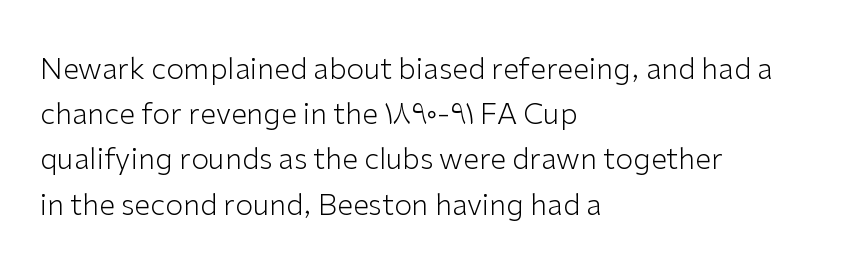
Q: Is the text bold? A: No.
Q: Is the text italic (slanted)? A: No, it is upright.
Q: Is the typeface a serif or a sans-serif typeface? A: Sans-serif.
Q: Is the text underlined? A: No.
Q: How is the paragraph aligned? A: Left-aligned.
Q: Is the spacing between letters normal or unusually wide? A: Normal.
Q: Is the spacing between lines tight, normal or loose? A: Normal.
Q: Width (condensed, normal, or wide)? A: Normal.
Q: Stroke contrast? A: Low.
Q: x-height? A: Medium.
Q: Monospaced? A: No.
